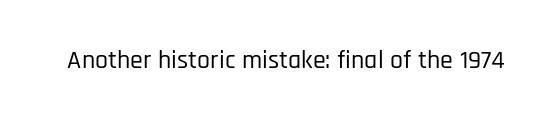
Q: Is the text italic (slanted)? A: No, it is upright.
Q: Is the text underlined? A: No.
Q: Is the spacing between letters normal or unusually wide? A: Normal.
